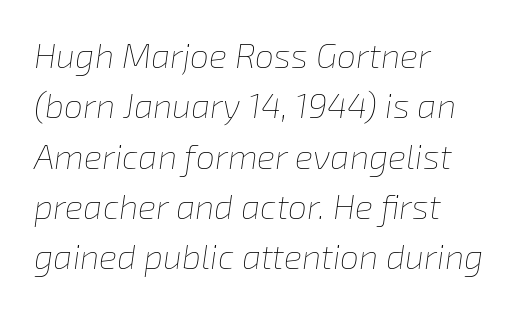
{"italic": "yes", "lean": "right", "slant_degrees": 8, "bold": "no", "weight": "thin", "width": "normal", "stroke_contrast": "low", "x_height": "medium", "monospaced": "no", "underline": "no", "align": "left", "line_spacing": "normal", "line_spacing_ratio": 1.48, "letter_spacing": "normal", "letter_spacing_em": 0.0, "glyph_px": 34}
